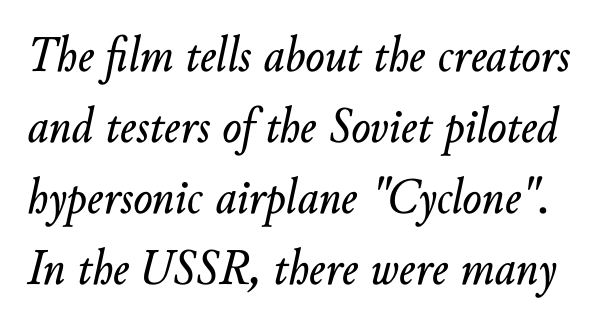
The image shows 51 px text type, italic (leaning right); set normal line spacing (1.39x), normal letter spacing, not underlined; low stroke contrast and a small x-height.
